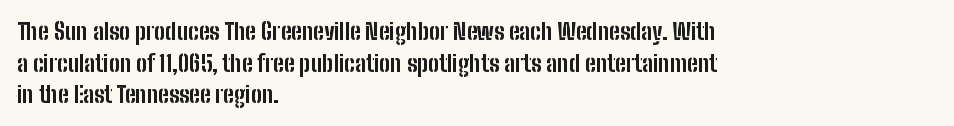
Q: Is the text bold? A: Yes.
Q: Is the text italic (slanted)? A: No, it is upright.
Q: Is the text underlined? A: No.
Q: How is the paragraph aligned? A: Left-aligned.
Q: Is the spacing between letters normal or unusually wide? A: Normal.
Q: Is the spacing between lines tight, normal or loose? A: Normal.
